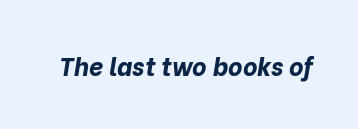
Q: Is the text bold? A: Yes.
Q: Is the text italic (slanted)? A: Yes, it leans right by about 10 degrees.
Q: Is the text underlined? A: No.
Q: Is the spacing between letters normal or unusually wide? A: Normal.
